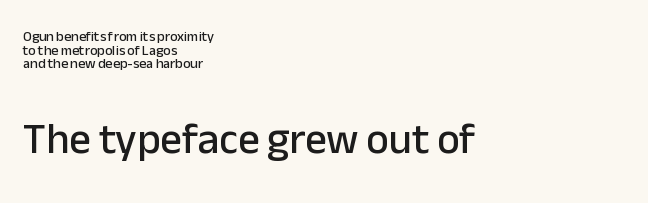
The image shows 43 px sans-serif type, upright; set left-aligned, tight line spacing (0.98x), normal letter spacing, not underlined; the second (bottom) block is 3.07x larger; low stroke contrast and a medium x-height.
